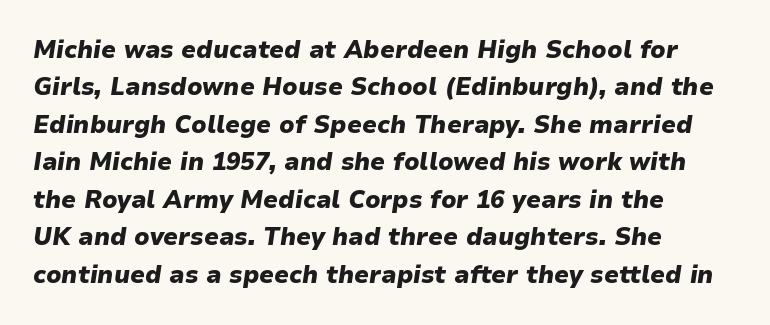
The image shows 24 px bold type, italic (leaning right); set left-aligned, normal line spacing (1.56x), normal letter spacing, not underlined.
